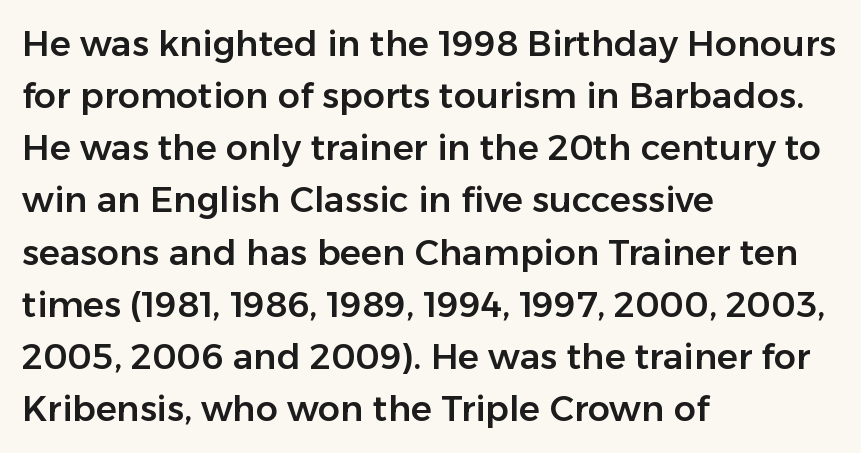
Between one letter and the next there's only the usual sliver of space. If you drew a ruler down the left edge, every line would touch it. Is there any slant? The stems are plumb. In terms of letterform style, serifs are entirely absent.
